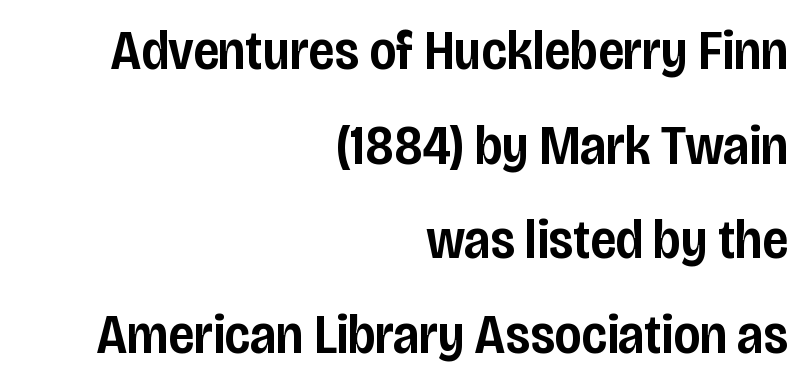
The image shows 56 px semibold, condensed sans-serif type, upright; set right-aligned, normal line spacing (1.69x), normal letter spacing, not underlined; low stroke contrast and a large x-height.
